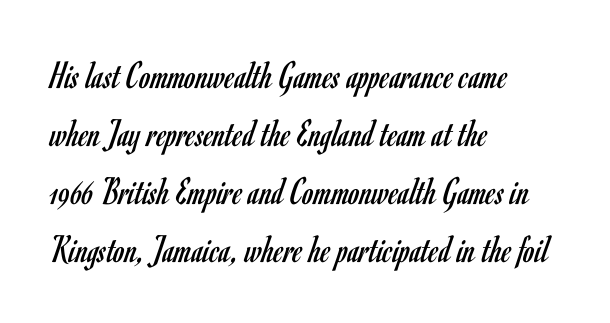
The image shows 40 px regular-weight, condensed sans-serif type; set left-aligned, normal line spacing (1.45x), normal letter spacing, not underlined; low stroke contrast and a small x-height.
